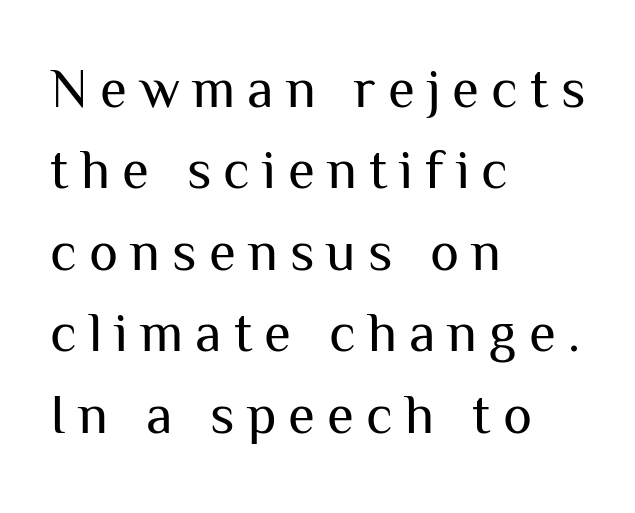
Whoever set this chose a conventional vertical rhythm. Observe the wide spacing: letters keep a clear distance from each other. The letters advance in unequal steps, a hallmark of proportional type. The zone under the glyphs is completely vacant. Serifs: no, the terminals of the letterforms are clean.
